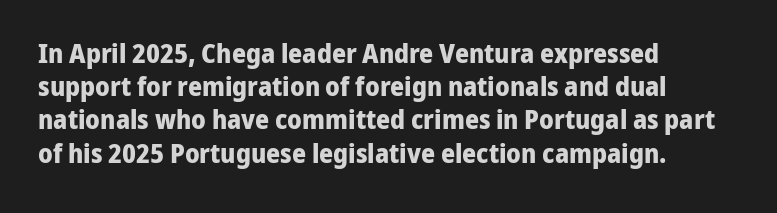
Q: Is the text bold? A: Yes.
Q: Is the text italic (slanted)? A: No, it is upright.
Q: Is the text underlined? A: No.
Q: How is the paragraph aligned? A: Left-aligned.
Q: Is the spacing between letters normal or unusually wide? A: Normal.
